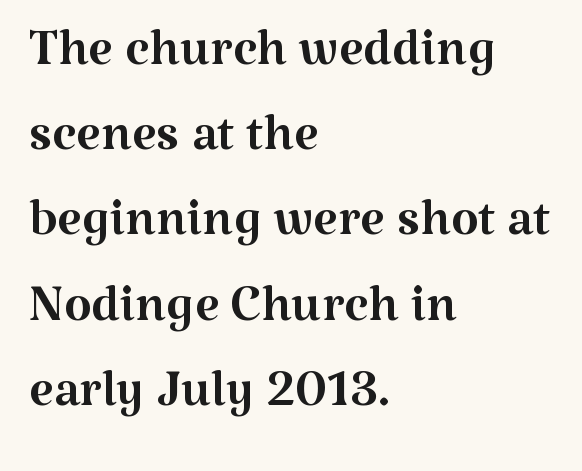
Caption: face not bold, strokes unweighted. Ordinary non-slanted type is in use. The face used here is proportionally spaced, like ordinary book or web type. Underline: absent. Standard letterfit; no display-style spreading of the glyphs. The lines are quadded left.
